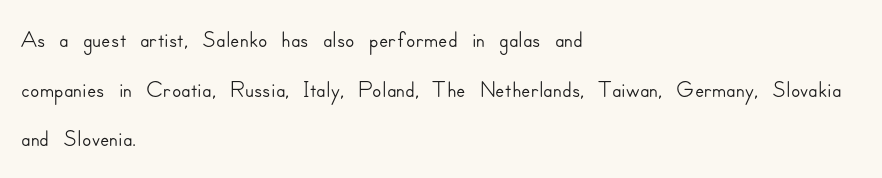
The rows are spaced the way most documents space them. Note the varied advance widths — an 'i' is clearly narrower than an 'm'. This sample uses a sans-serif face. The foot of each line stays bare and open.
